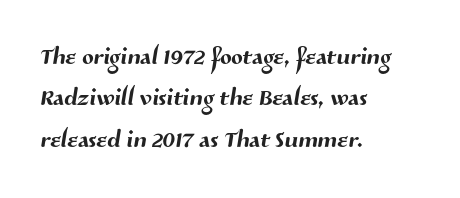
{"serif": "no", "width": "normal", "stroke_contrast": "medium", "x_height": "medium", "monospaced": "no", "underline": "no", "align": "left", "line_spacing_ratio": 1.22, "letter_spacing": "normal", "letter_spacing_em": 0.0, "glyph_px": 34}
